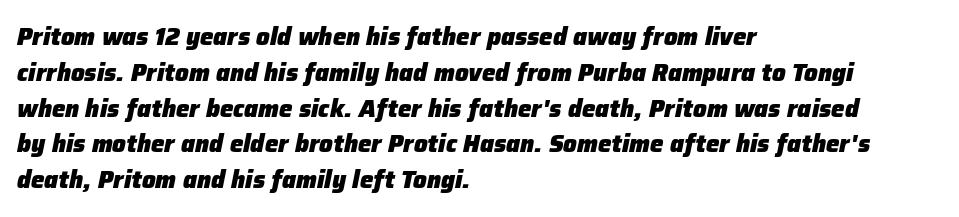
If you drew a line through each stem, it would be angled. This rendering features lettering with no underline. The typesetter chose a ragged-right arrangement here. Plenty of ink on the page — the face is bold. The passage shown has conventional tracking throughout. The block of text has a typical density, with ordinary space between rows.
